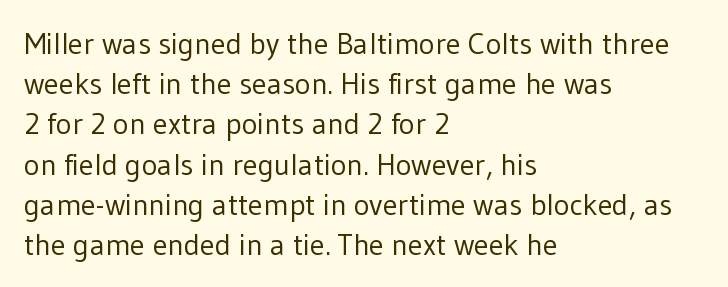
Is the block centered? No — it sits flush against the left margin. Beneath every word, the page is bare. Grotesque or geometric, the face here clearly has no serifs. Look at the tracking — it's just the regular setting, nothing added. Line spacing here is normal. Here the designer chose a conventional face with non-uniform glyph widths.
